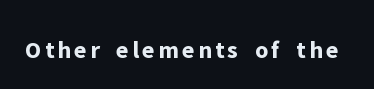
{"italic": "no", "bold": "yes", "underline": "no", "glyph_px": 25}
